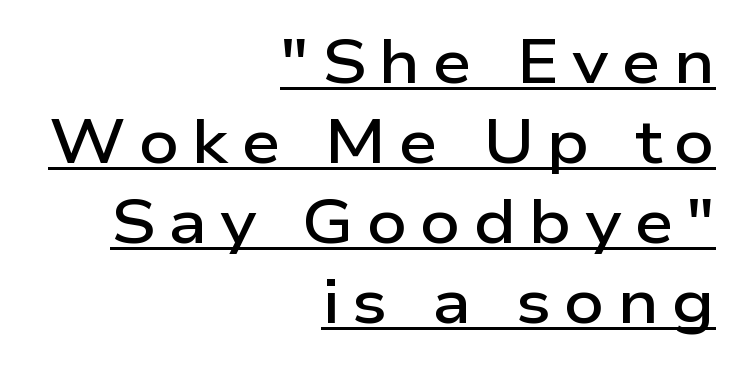
Q: Is the text bold? A: Semi-bold.
Q: Is the text italic (slanted)? A: No, it is upright.
Q: Is the typeface a serif or a sans-serif typeface? A: Sans-serif.
Q: Is the text underlined? A: Yes.
Q: How is the paragraph aligned? A: Right-aligned.
Q: Is the spacing between letters normal or unusually wide? A: Unusually wide.
Q: Is the spacing between lines tight, normal or loose? A: Normal.
Q: Width (condensed, normal, or wide)? A: Wide.
Q: Stroke contrast? A: Low.
Q: x-height? A: Medium.
Q: Monospaced? A: No.
